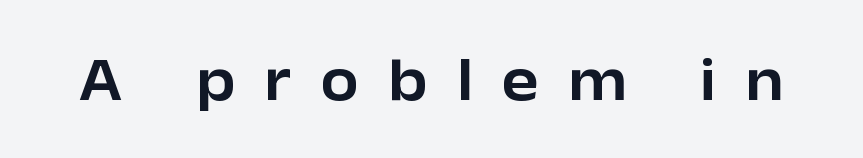
Q: Is the text italic (slanted)? A: No, it is upright.
Q: Is the typeface a serif or a sans-serif typeface? A: Sans-serif.
Q: Is the text underlined? A: No.
Q: Is the spacing between letters normal or unusually wide? A: Unusually wide.
Q: Width (condensed, normal, or wide)? A: Normal.
Q: Stroke contrast? A: Low.
Q: x-height? A: Medium.
Q: Monospaced? A: No.
